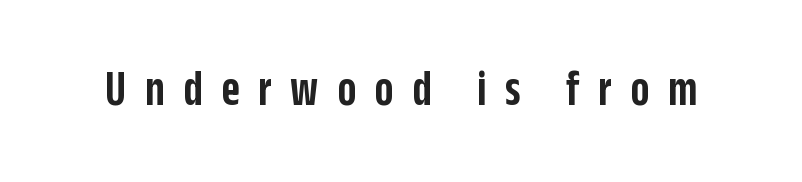
Q: Is the text bold? A: Semi-bold.
Q: Is the text italic (slanted)? A: No, it is upright.
Q: Is the typeface a serif or a sans-serif typeface? A: Sans-serif.
Q: Is the text underlined? A: No.
Q: Is the spacing between letters normal or unusually wide? A: Unusually wide.
Q: Width (condensed, normal, or wide)? A: Condensed.
Q: Stroke contrast? A: Low.
Q: x-height? A: Large.
Q: Monospaced? A: No.
